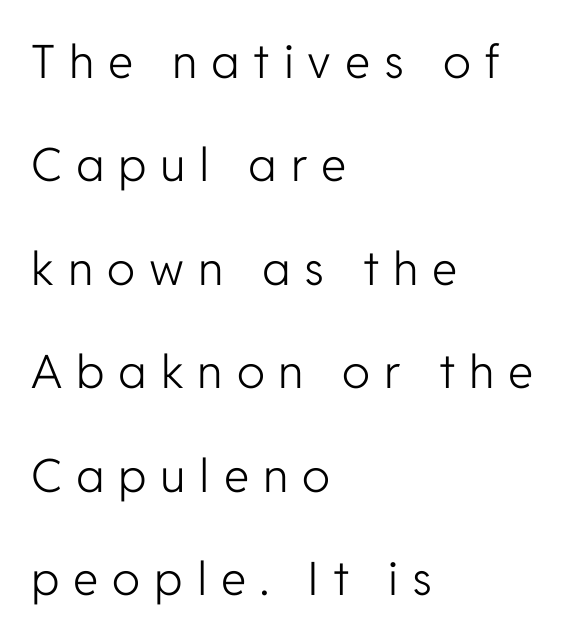
Letters have the restrained weight of plain body copy at most. The space directly below the letters is spotless. The face used here is proportionally spaced, like ordinary book or web type. The compositor pushed each line to the left boundary.
